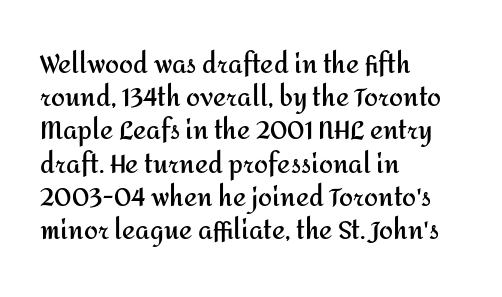
Q: Is the text bold? A: Yes.
Q: Is the text italic (slanted)? A: No, it is upright.
Q: Is the text underlined? A: No.
Q: How is the paragraph aligned? A: Left-aligned.
Q: Is the spacing between letters normal or unusually wide? A: Normal.
Q: Is the spacing between lines tight, normal or loose? A: Normal.
